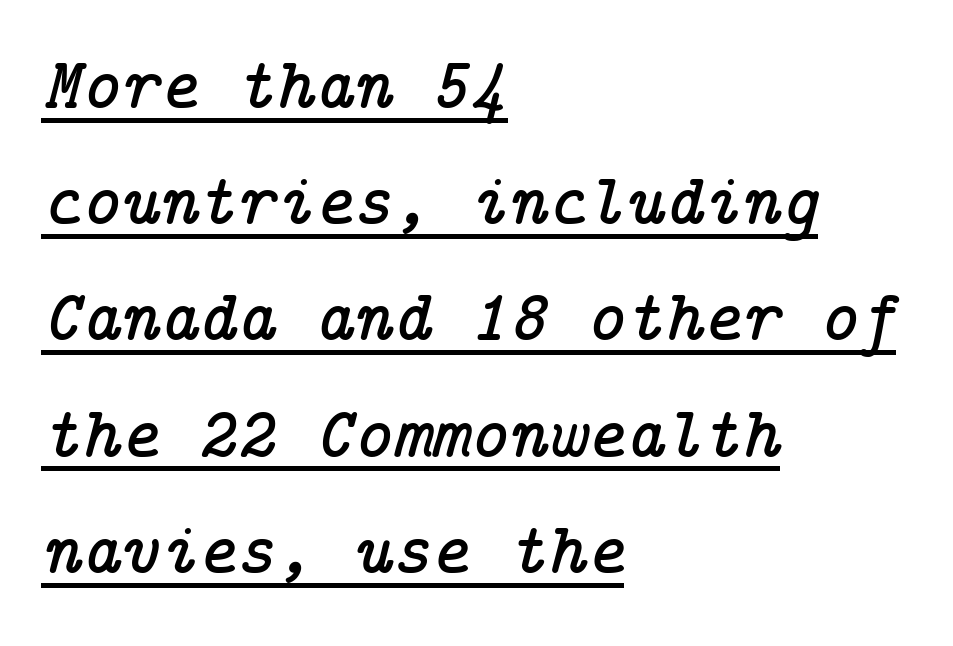
The image shows 74 px serif type, italic (leaning right); set left-aligned, normal line spacing (1.57x), normal letter spacing, underlined; low stroke contrast and a medium x-height.
